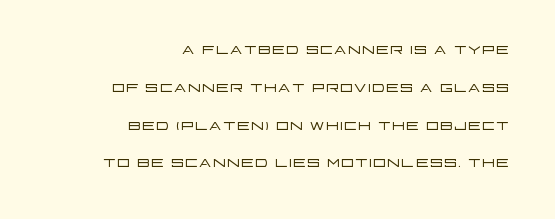
{"italic": "no", "bold": "no", "underline": "no", "align": "right", "line_spacing_ratio": 1.8, "letter_spacing": "normal", "letter_spacing_em": 0.0, "glyph_px": 21}
